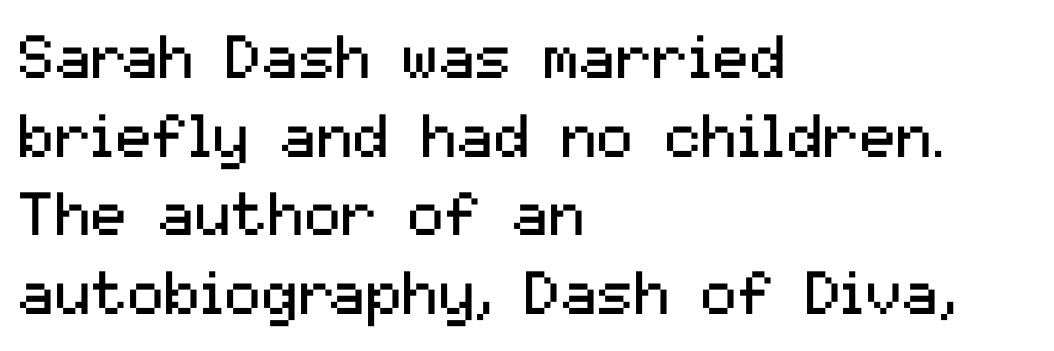
This is roman type, the default non-slanted kind. The face used here is rendered with its standard letterfit. Character widths vary here, with narrow letters taking less room than wide ones. Whoever set this chose a conventional vertical rhythm. This sample uses a sans-serif face. Weight: in the light-to-regular range.
